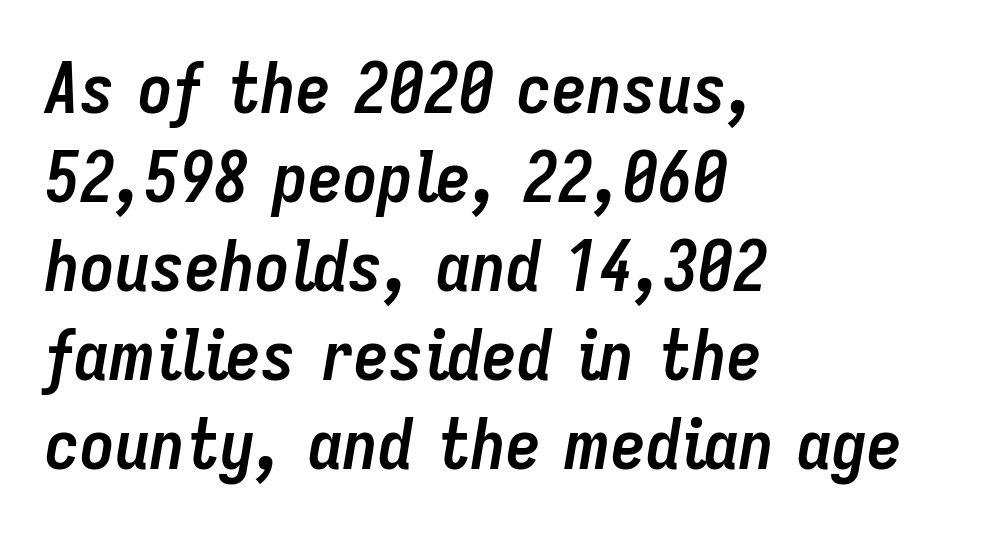
Q: Is the text bold? A: Yes.
Q: Is the text italic (slanted)? A: Yes, it leans right by about 9 degrees.
Q: Is the text underlined? A: No.
Q: How is the paragraph aligned? A: Left-aligned.
Q: Is the spacing between letters normal or unusually wide? A: Normal.
Q: Is the spacing between lines tight, normal or loose? A: Normal.
Q: Width (condensed, normal, or wide)? A: Condensed.
Q: Stroke contrast? A: Low.
Q: x-height? A: Medium.
Q: Monospaced? A: No.
